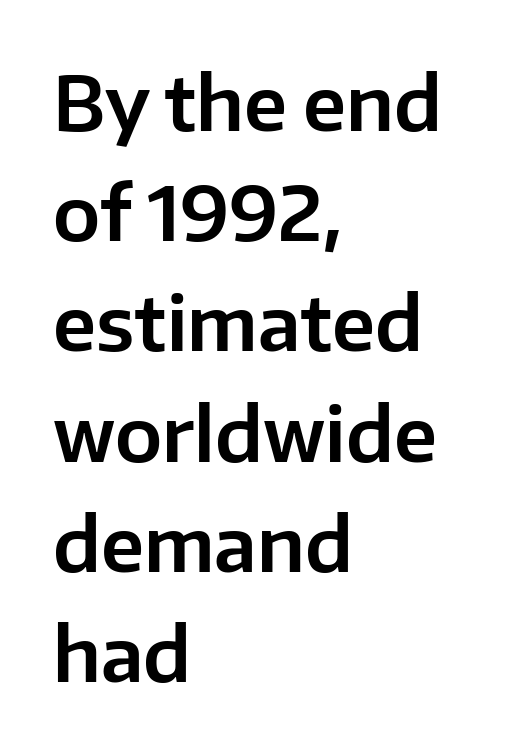
This sample uses plain, unmodified letter spacing. Proportional: the letters do not fall into vertical columns. Type without underlining. Typographically, this falls in the sans-serif category. These lines are set flush left with a ragged right edge. The designer left line spacing at the default.
